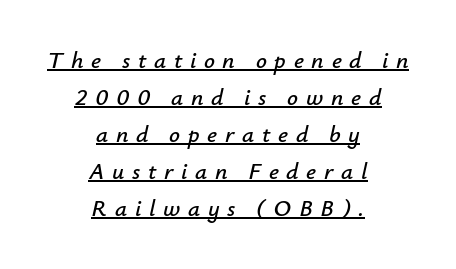
The image shows 24 px text type, italic (leaning right); set centered, normal line spacing (1.54x), unusually wide letter spacing (+0.32 em), underlined.
